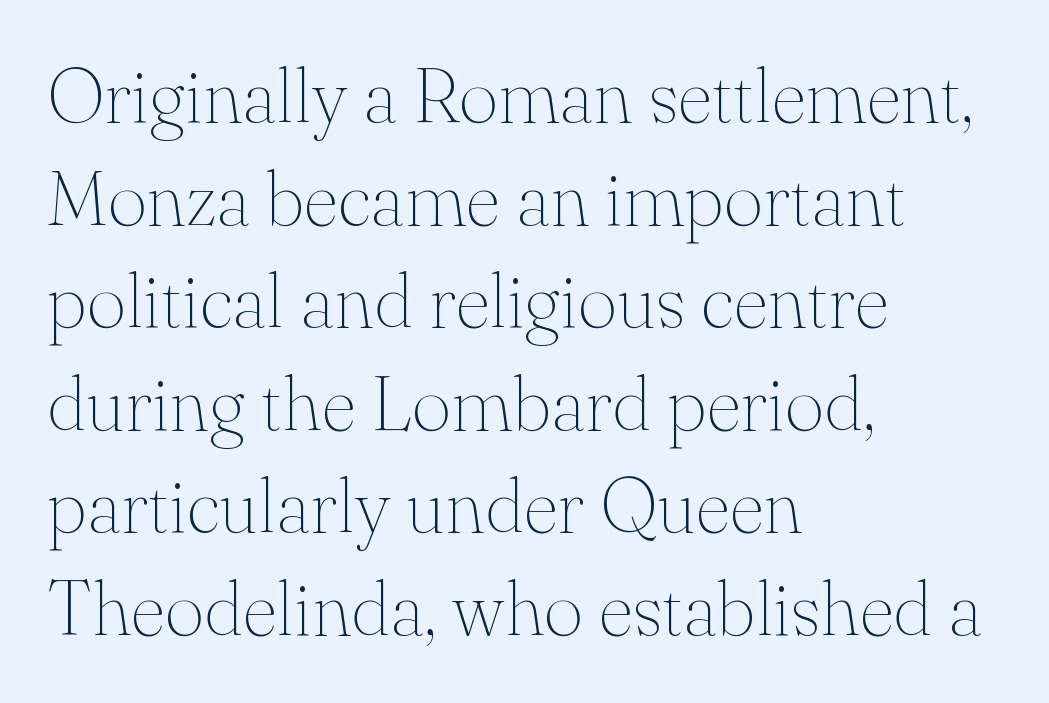
Q: Is the text bold? A: No.
Q: Is the text italic (slanted)? A: No, it is upright.
Q: Is the typeface a serif or a sans-serif typeface? A: Serif.
Q: Is the text underlined? A: No.
Q: How is the paragraph aligned? A: Left-aligned.
Q: Is the spacing between letters normal or unusually wide? A: Normal.
Q: Is the spacing between lines tight, normal or loose? A: Normal.
Q: Width (condensed, normal, or wide)? A: Normal.
Q: Stroke contrast? A: Medium.
Q: x-height? A: Small.
Q: Monospaced? A: No.
